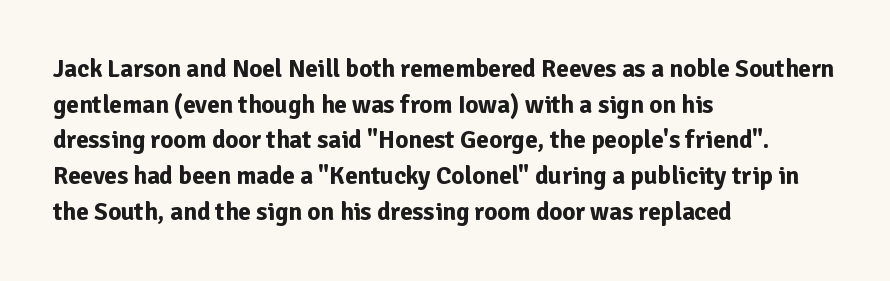
The image shows 25 px bold type, upright; set left-aligned, normal line spacing (1.43x), normal letter spacing, not underlined.
